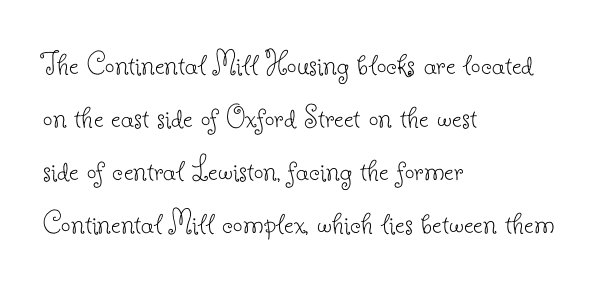
The image shows 34 px thin serif type, upright; set left-aligned, normal line spacing (1.56x), normal letter spacing, not underlined; low stroke contrast and a small x-height.
